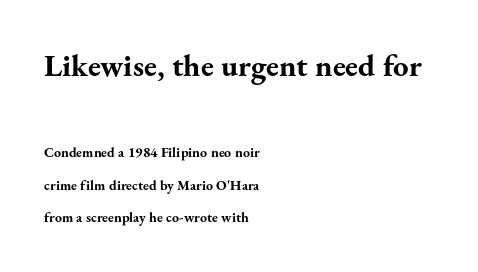
Q: Is the text bold? A: Yes.
Q: Is the text italic (slanted)? A: No, it is upright.
Q: Is the typeface a serif or a sans-serif typeface? A: Serif.
Q: Is the text underlined? A: No.
Q: How is the paragraph aligned? A: Left-aligned.
Q: Is the spacing between letters normal or unusually wide? A: Normal.
Q: Is the spacing between lines tight, normal or loose? A: Loose.
Q: Which block of text is set in a larger size, the first (top) or the second (bottom)? A: The first (top) one.
Q: Width (condensed, normal, or wide)? A: Normal.
Q: Stroke contrast? A: Medium.
Q: x-height? A: Small.
Q: Monospaced? A: No.
